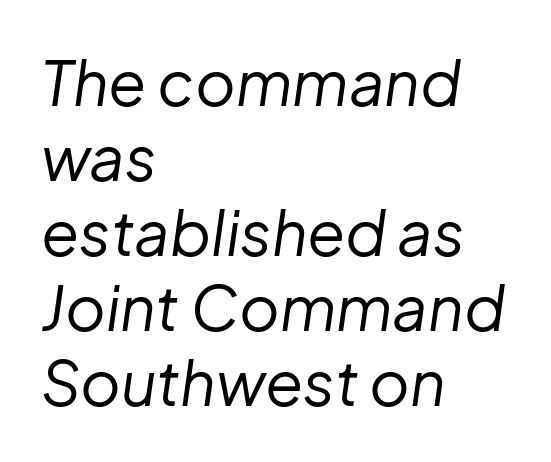
{"italic": "yes", "lean": "right", "slant_degrees": 8, "bold": "no", "weight": "regular", "width": "normal", "stroke_contrast": "low", "x_height": "medium", "monospaced": "no", "underline": "no", "align": "left", "line_spacing_ratio": 1.21, "letter_spacing": "normal", "letter_spacing_em": 0.0, "glyph_px": 62}
